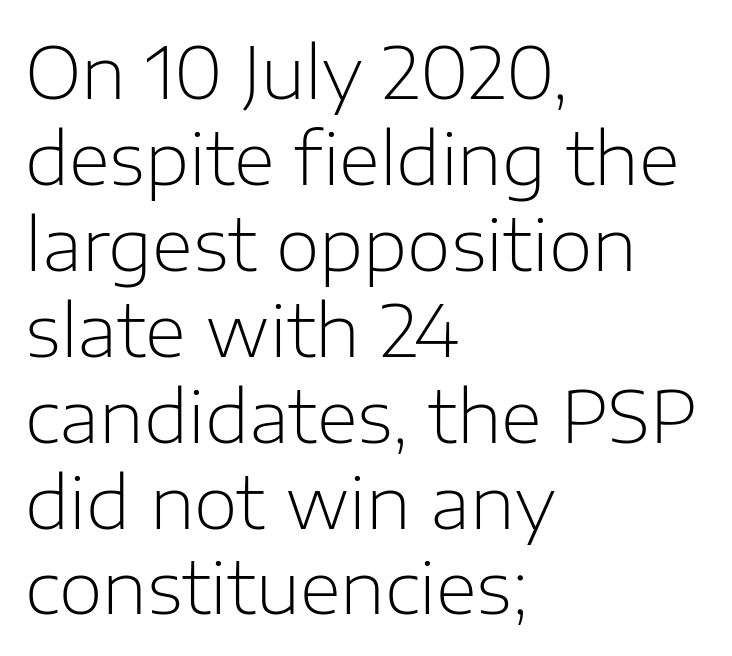
The image shows 71 px light sans-serif type, upright; set left-aligned, line spacing 1.21x, normal letter spacing, not underlined; low stroke contrast and a medium x-height.
